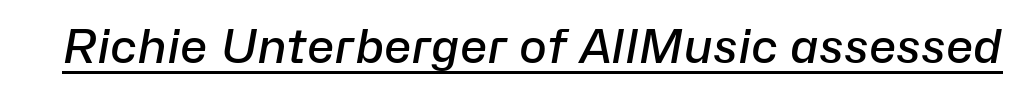
Q: Is the text bold? A: Semi-bold.
Q: Is the text italic (slanted)? A: Yes, it leans right by about 10 degrees.
Q: Is the text underlined? A: Yes.
Q: Is the spacing between letters normal or unusually wide? A: Normal.
Q: Width (condensed, normal, or wide)? A: Normal.
Q: Stroke contrast? A: Low.
Q: x-height? A: Medium.
Q: Monospaced? A: No.
